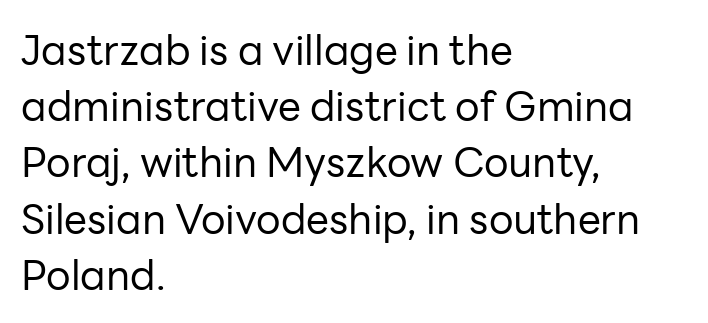
{"serif": "no", "italic": "no", "bold": "no", "weight": "regular", "width": "normal", "stroke_contrast": "low", "x_height": "medium", "monospaced": "no", "underline": "no", "align": "left", "line_spacing": "normal", "line_spacing_ratio": 1.37, "letter_spacing": "normal", "letter_spacing_em": 0.0, "glyph_px": 41}
